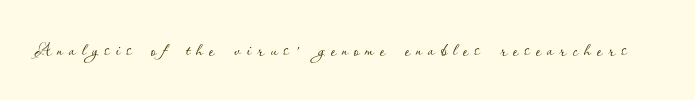
The image shows 26 px text type; set unusually wide letter spacing (+0.22 em), not underlined.
